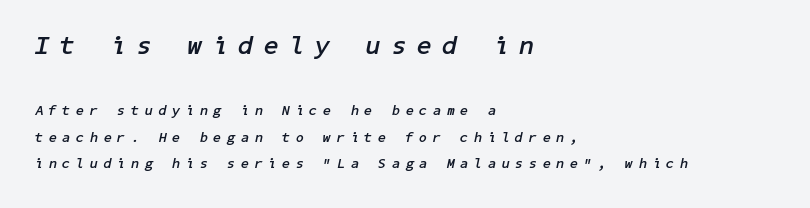
Q: Is the text bold? A: Yes.
Q: Is the text italic (slanted)? A: Yes, it leans right by about 11 degrees.
Q: Is the text underlined? A: No.
Q: How is the paragraph aligned? A: Left-aligned.
Q: Is the spacing between letters normal or unusually wide? A: Unusually wide.
Q: Is the spacing between lines tight, normal or loose? A: Loose.
Q: Which block of text is set in a larger size, the first (top) or the second (bottom)? A: The first (top) one.
